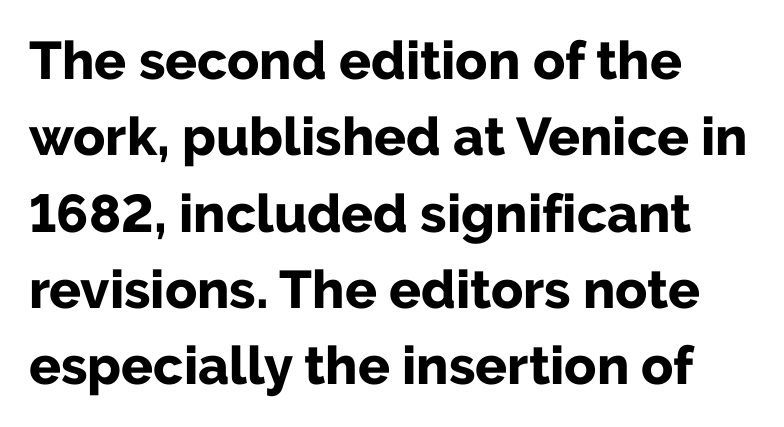
In terms of leading, this rendering sits right in the middle. Every character sits straight up, as roman type does. The font is running at its bold setting. The rendering uses natural spacing where letterforms have individual widths.
